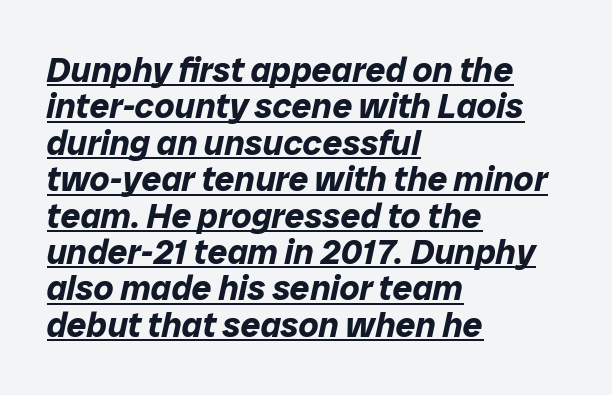
{"italic": "yes", "lean": "right", "slant_degrees": 12, "bold": "yes", "weight": "bold", "width": "normal", "stroke_contrast": "low", "x_height": "medium", "monospaced": "no", "underline": "yes", "align": "left", "line_spacing": "tight", "line_spacing_ratio": 1.04, "letter_spacing": "normal", "letter_spacing_em": 0.0, "glyph_px": 35}
